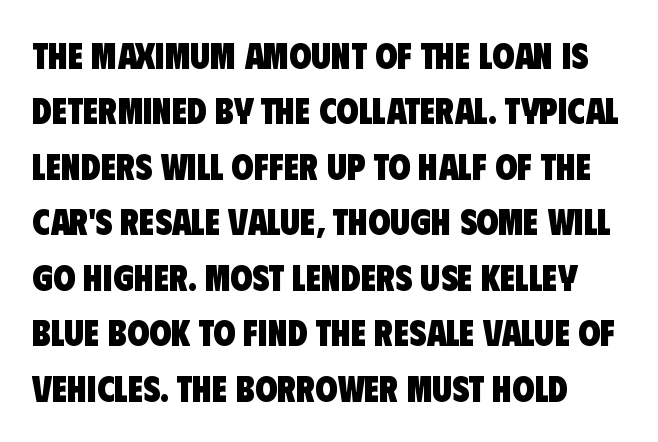
Is this a fixed-width face? No — the glyphs have proportional, varying widths. Nothing unusual about the tracking: characters are spaced as the font intends. The font family rendered here belongs to the sans-serif group. Underlining? Definitely not there.
